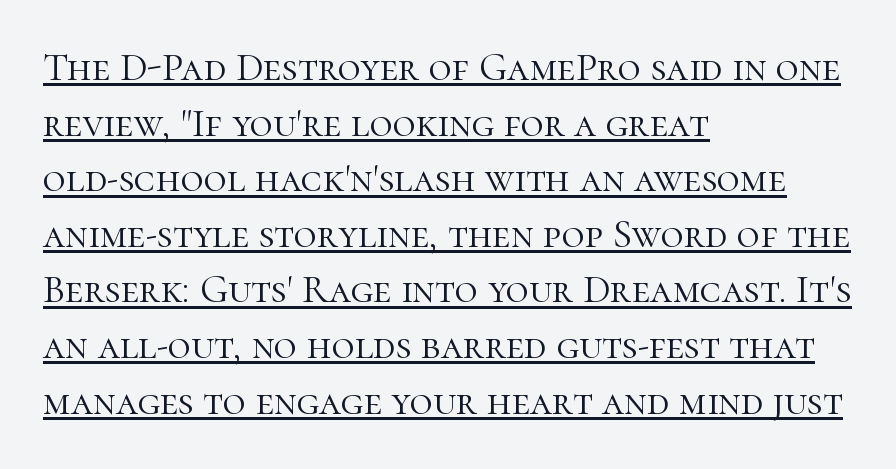
{"serif": "yes", "italic": "no", "bold": "no", "weight": "light", "width": "normal", "stroke_contrast": "high", "x_height": "medium", "monospaced": "no", "underline": "yes", "align": "left", "line_spacing": "normal", "line_spacing_ratio": 1.39, "letter_spacing": "normal", "letter_spacing_em": 0.0, "glyph_px": 40}
